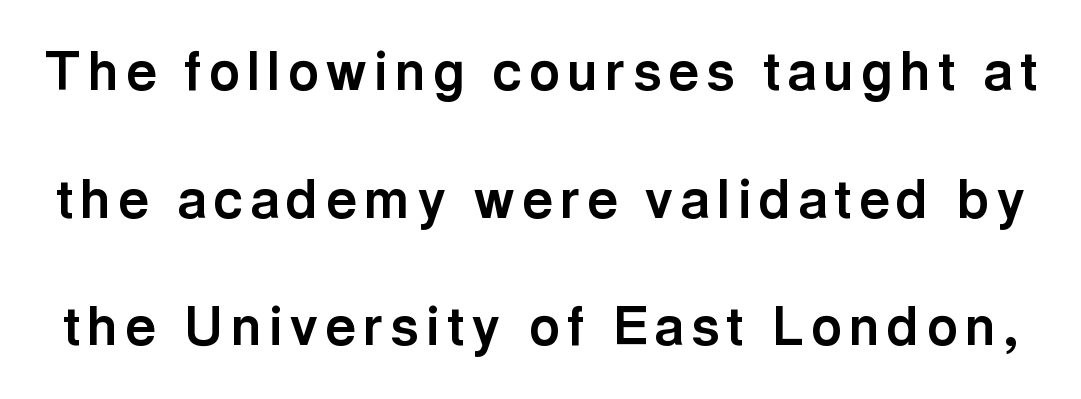
Q: Is the text bold? A: Yes.
Q: Is the text italic (slanted)? A: No, it is upright.
Q: Is the typeface a serif or a sans-serif typeface? A: Sans-serif.
Q: Is the text underlined? A: No.
Q: Is the spacing between lines tight, normal or loose? A: Loose.
Q: Width (condensed, normal, or wide)? A: Normal.
Q: x-height? A: Medium.
Q: Monospaced? A: No.
